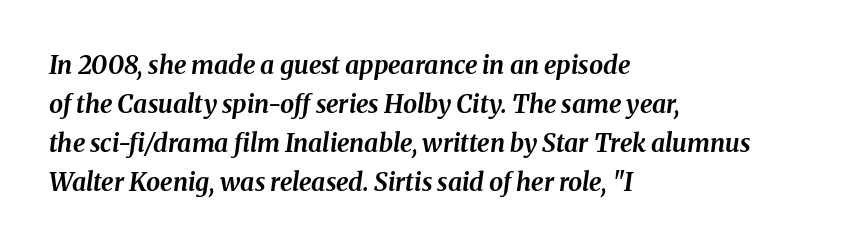
The image shows 25 px bold type, italic (leaning right); set left-aligned, normal line spacing (1.56x), normal letter spacing, not underlined.
